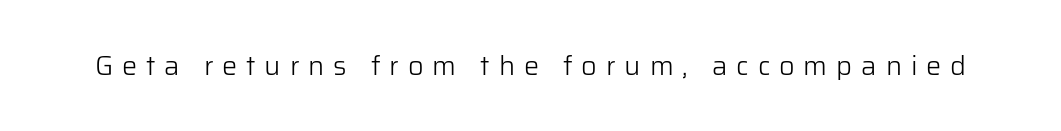
The image shows 27 px text type, upright; set unusually wide letter spacing (+0.33 em), not underlined.
